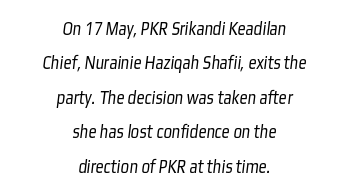
Q: Is the text bold? A: No.
Q: Is the text underlined? A: No.
Q: How is the paragraph aligned? A: Centered.
Q: Is the spacing between letters normal or unusually wide? A: Normal.
